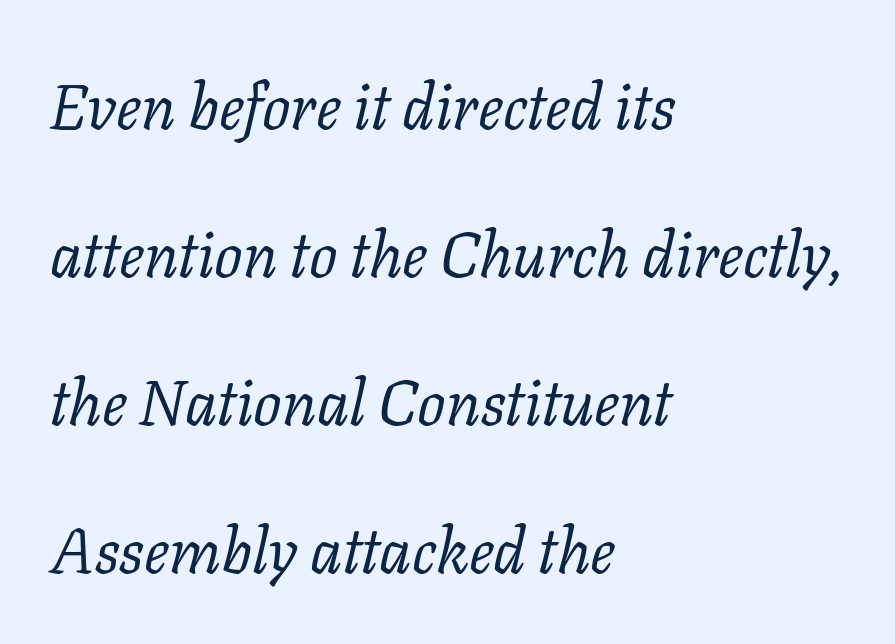
The area under the type is left untouched. Notice how the stems are inclined rather than vertical — that's the hallmark of italics. The paragraph has a hard left edge and a soft right edge. The face looks like a standard text weight, possibly lighter. Tracking value appears to be zero — textbook default spacing. Here the designer chose a conventional face with non-uniform glyph widths.
